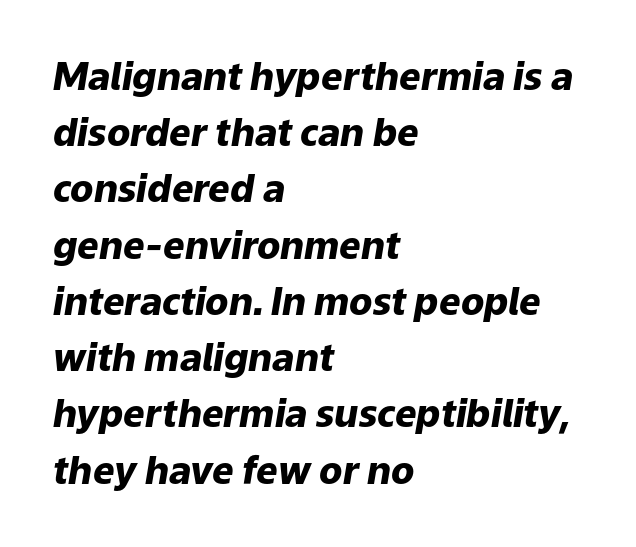
Q: Is the text bold? A: Yes.
Q: Is the text italic (slanted)? A: Yes, it leans right by about 9 degrees.
Q: Is the text underlined? A: No.
Q: How is the paragraph aligned? A: Left-aligned.
Q: Is the spacing between letters normal or unusually wide? A: Normal.
Q: Is the spacing between lines tight, normal or loose? A: Normal.
Q: Width (condensed, normal, or wide)? A: Normal.
Q: Stroke contrast? A: Low.
Q: x-height? A: Medium.
Q: Monospaced? A: No.
